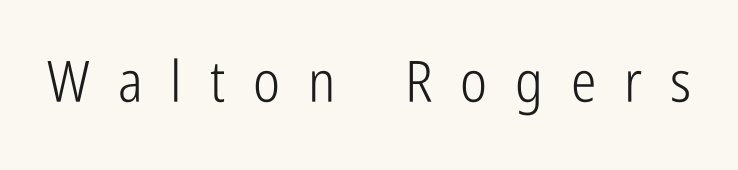
Q: Is the text bold? A: No.
Q: Is the text italic (slanted)? A: No, it is upright.
Q: Is the typeface a serif or a sans-serif typeface? A: Sans-serif.
Q: Is the text underlined? A: No.
Q: Is the spacing between letters normal or unusually wide? A: Unusually wide.
Q: Width (condensed, normal, or wide)? A: Condensed.
Q: Stroke contrast? A: Low.
Q: x-height? A: Medium.
Q: Monospaced? A: No.
